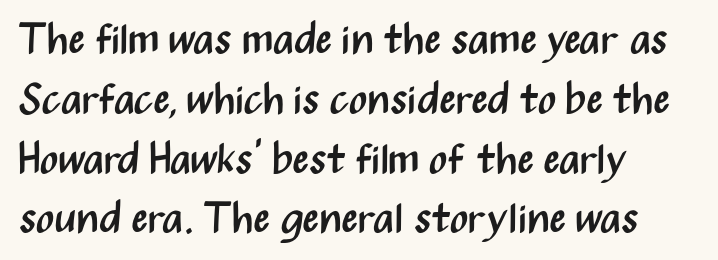
{"serif": "no", "italic": "no", "bold": "no", "weight": "regular", "width": "condensed", "stroke_contrast": "medium", "x_height": "medium", "monospaced": "no", "underline": "no", "align": "left", "line_spacing": "normal", "line_spacing_ratio": 1.39, "letter_spacing": "normal", "letter_spacing_em": 0.0, "glyph_px": 43}
